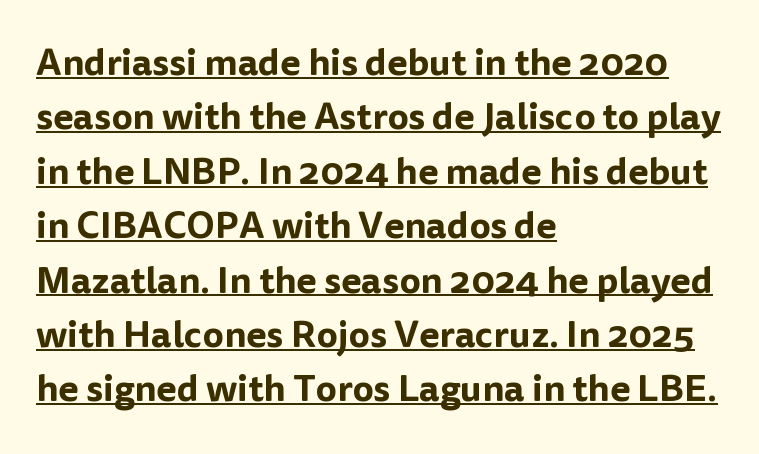
Q: Is the text italic (slanted)? A: No, it is upright.
Q: Is the typeface a serif or a sans-serif typeface? A: Sans-serif.
Q: Is the text underlined? A: Yes.
Q: How is the paragraph aligned? A: Left-aligned.
Q: Is the spacing between letters normal or unusually wide? A: Normal.
Q: Is the spacing between lines tight, normal or loose? A: Normal.
Q: Width (condensed, normal, or wide)? A: Normal.
Q: Stroke contrast? A: Low.
Q: x-height? A: Medium.
Q: Monospaced? A: No.
